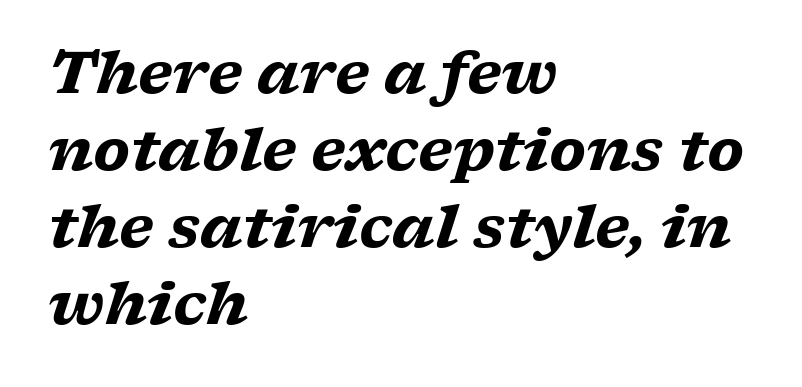
Quick note: italic. Heft: maximum for text — a bold. Honestly, the letter spacing is just normal — you wouldn't notice it. Has an underline been added? It has not. Do the characters align in a grid? No, the font is proportional.
